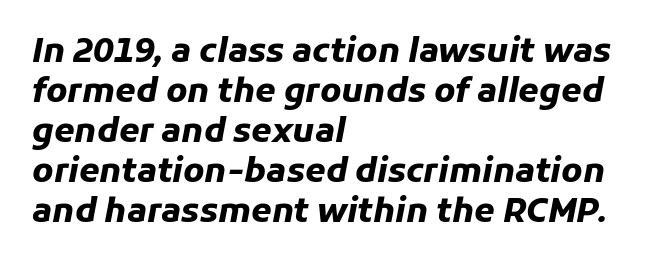
Q: Is the text bold? A: Yes.
Q: Is the text italic (slanted)? A: Yes, it leans right by about 11 degrees.
Q: Is the text underlined? A: No.
Q: How is the paragraph aligned? A: Left-aligned.
Q: Is the spacing between letters normal or unusually wide? A: Normal.
Q: Width (condensed, normal, or wide)? A: Normal.
Q: Stroke contrast? A: Low.
Q: x-height? A: Medium.
Q: Monospaced? A: No.
